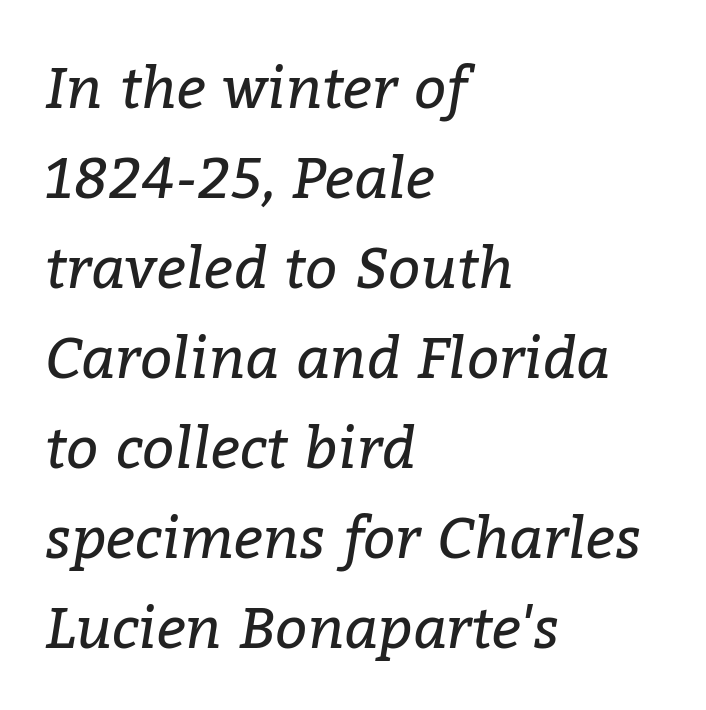
Q: Is the text bold? A: No.
Q: Is the text italic (slanted)? A: Yes, it leans right by about 9 degrees.
Q: Is the typeface a serif or a sans-serif typeface? A: Serif.
Q: Is the text underlined? A: No.
Q: How is the paragraph aligned? A: Left-aligned.
Q: Is the spacing between letters normal or unusually wide? A: Normal.
Q: Is the spacing between lines tight, normal or loose? A: Normal.
Q: Width (condensed, normal, or wide)? A: Normal.
Q: Stroke contrast? A: Low.
Q: x-height? A: Medium.
Q: Monospaced? A: No.
